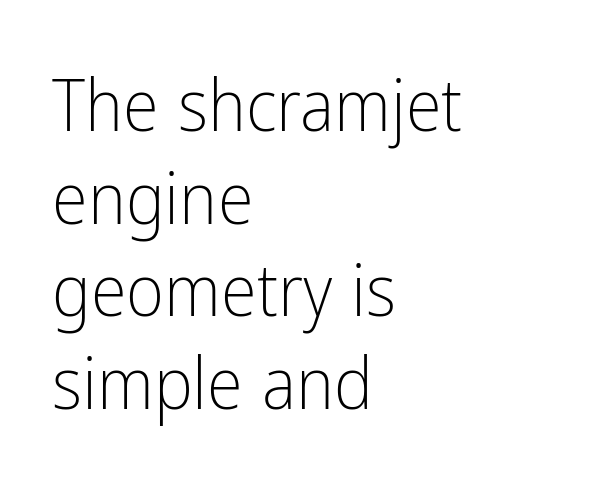
The image shows 73 px light, condensed sans-serif type, upright; set left-aligned, normal line spacing (1.27x), normal letter spacing, not underlined; low stroke contrast and a medium x-height.
